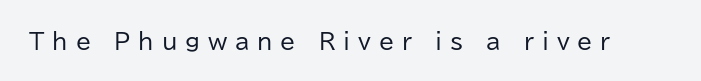
The image shows 22 px text type, upright; set unusually wide letter spacing (+0.36 em), not underlined.
